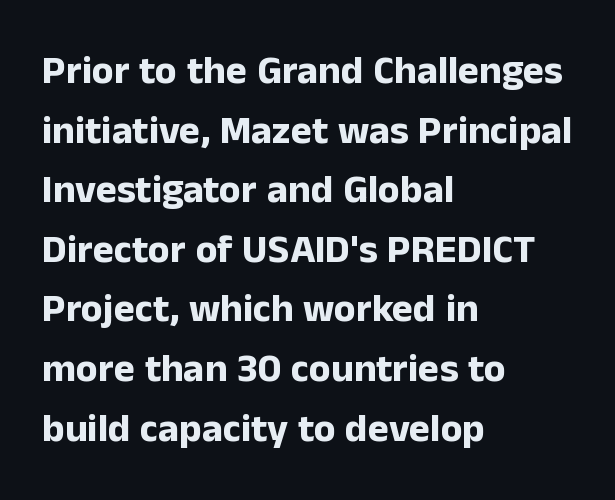
This sample uses a sans-serif face. Proportional: the letters do not fall into vertical columns. How would I describe the line gaps? Plain and ordinary. Rendered with straight, roman letterforms. Casual observation: everything's shoved over to the left.
